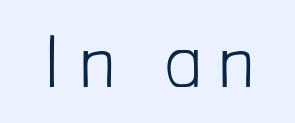
{"serif": "no", "italic": "no", "bold": "no", "weight": "light", "width": "condensed", "stroke_contrast": "low", "x_height": "medium", "monospaced": "no", "underline": "no", "letter_spacing": "wide", "letter_spacing_em": 0.27, "glyph_px": 72}
